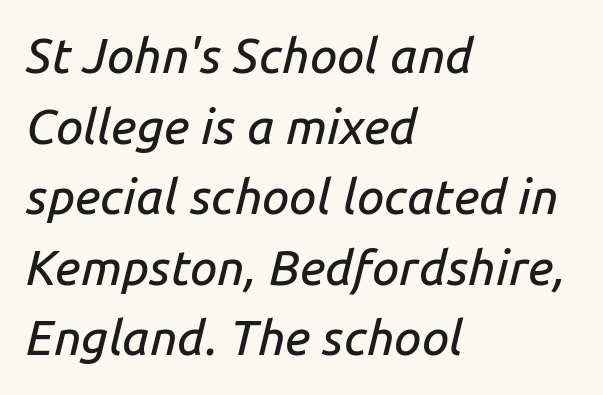
The image shows 49 px text type, italic (leaning right); set left-aligned, normal line spacing (1.44x), normal letter spacing, not underlined; low stroke contrast and a medium x-height.
